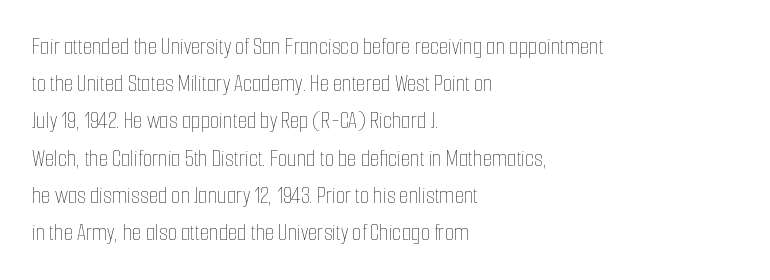
Q: Is the text bold? A: No.
Q: Is the text italic (slanted)? A: No, it is upright.
Q: Is the text underlined? A: No.
Q: How is the paragraph aligned? A: Left-aligned.
Q: Is the spacing between letters normal or unusually wide? A: Normal.
Q: Is the spacing between lines tight, normal or loose? A: Normal.
